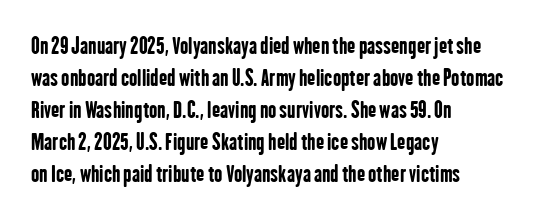
Q: Is the text bold? A: Yes.
Q: Is the text italic (slanted)? A: No, it is upright.
Q: Is the text underlined? A: No.
Q: How is the paragraph aligned? A: Left-aligned.
Q: Is the spacing between letters normal or unusually wide? A: Normal.
Q: Is the spacing between lines tight, normal or loose? A: Normal.
